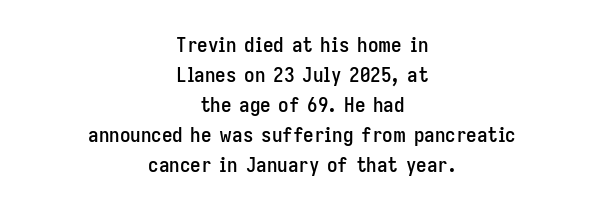
The leading is moderate, giving the passage an even texture. The passage shown is not underscored anywhere. Centered paragraph, ragged on both sides. Notice how the stems are strictly vertical — no italics here. Short note: letters normally spaced.
